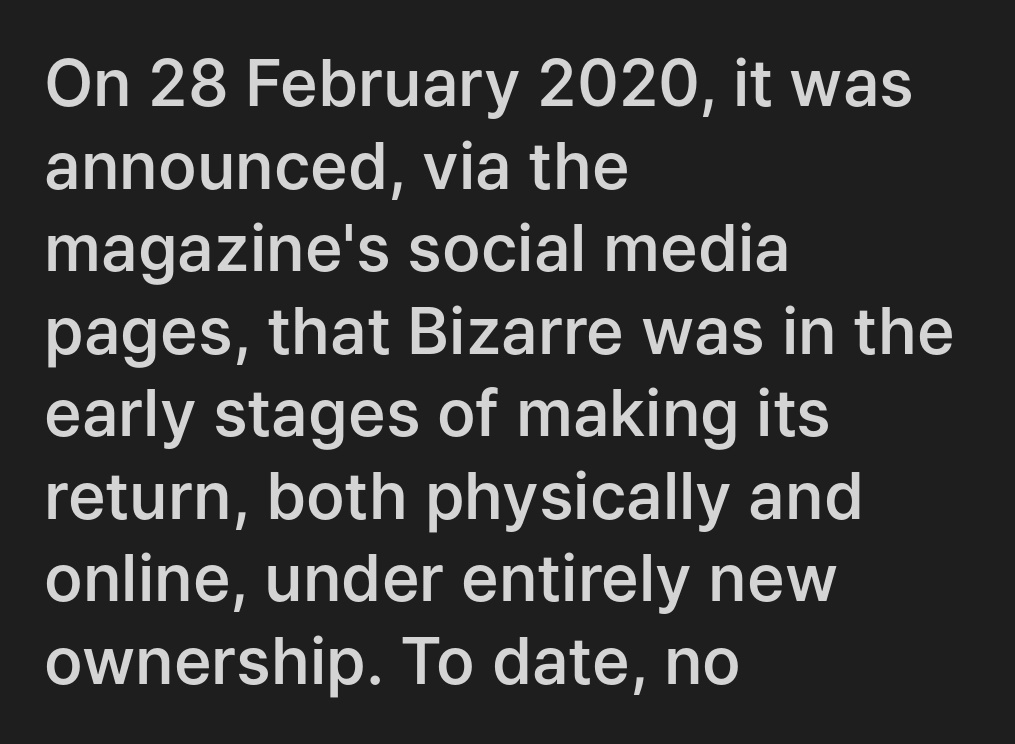
Q: Is the text bold? A: Semi-bold.
Q: Is the text italic (slanted)? A: No, it is upright.
Q: Is the typeface a serif or a sans-serif typeface? A: Sans-serif.
Q: Is the text underlined? A: No.
Q: How is the paragraph aligned? A: Left-aligned.
Q: Is the spacing between letters normal or unusually wide? A: Normal.
Q: Is the spacing between lines tight, normal or loose? A: Normal.
Q: Width (condensed, normal, or wide)? A: Normal.
Q: Stroke contrast? A: Low.
Q: x-height? A: Medium.
Q: Monospaced? A: No.
